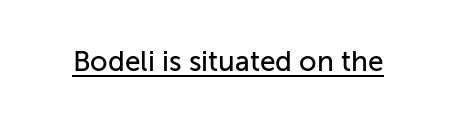
Each line of the rendering has a horizontal stroke beneath the glyphs. The letterforms sit shoulder to shoulder at normal distance. If you drew a line through each stem, it would be perfectly vertical. Nope, no serifs anywhere on these letters. This sample has the flowing, uneven cadence of proportional lettering.
